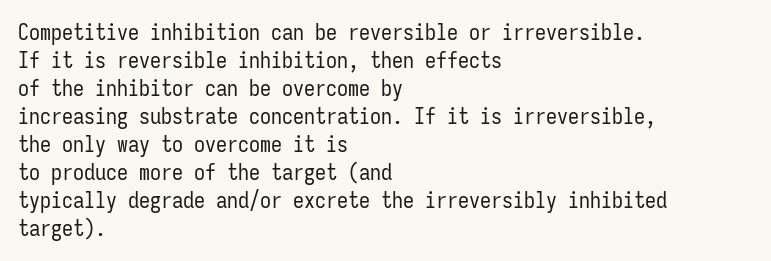
{"italic": "no", "bold": "no", "underline": "no", "align": "left", "line_spacing": "normal", "line_spacing_ratio": 1.27, "letter_spacing": "normal", "letter_spacing_em": 0.0, "glyph_px": 22}
